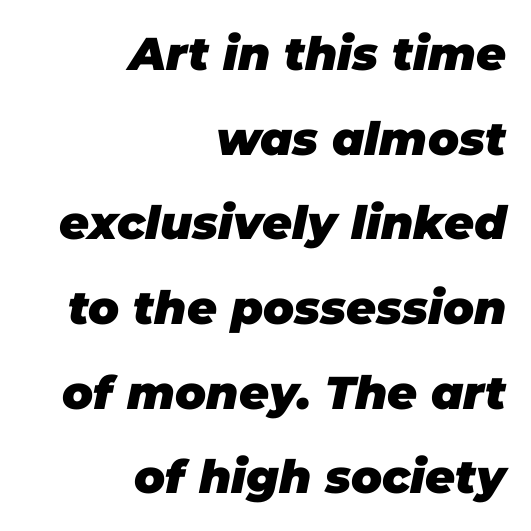
The image shows 46 px heavy type, italic (leaning right); set right-aligned, line spacing 1.84x, normal letter spacing, not underlined; low stroke contrast and a large x-height.
